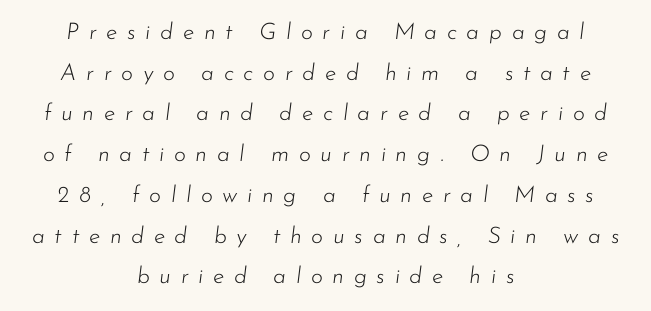
The image shows 23 px text type, italic (leaning right); set centered, line spacing 1.77x, unusually wide letter spacing (+0.42 em), not underlined.
